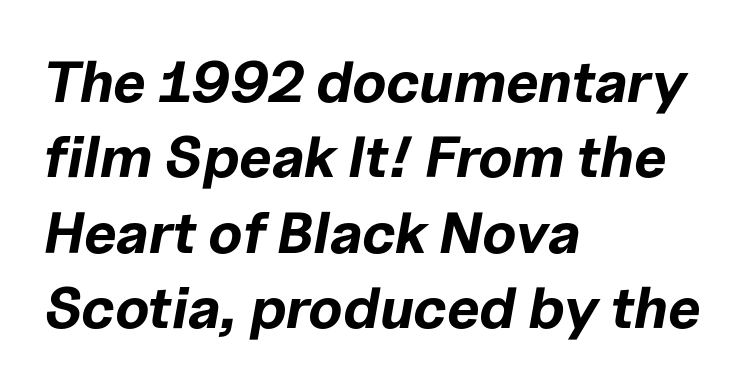
{"italic": "yes", "lean": "right", "slant_degrees": 10, "bold": "yes", "weight": "bold", "width": "normal", "stroke_contrast": "low", "x_height": "medium", "monospaced": "no", "underline": "no", "align": "left", "line_spacing": "normal", "line_spacing_ratio": 1.3, "letter_spacing": "normal", "letter_spacing_em": 0.0, "glyph_px": 58}
